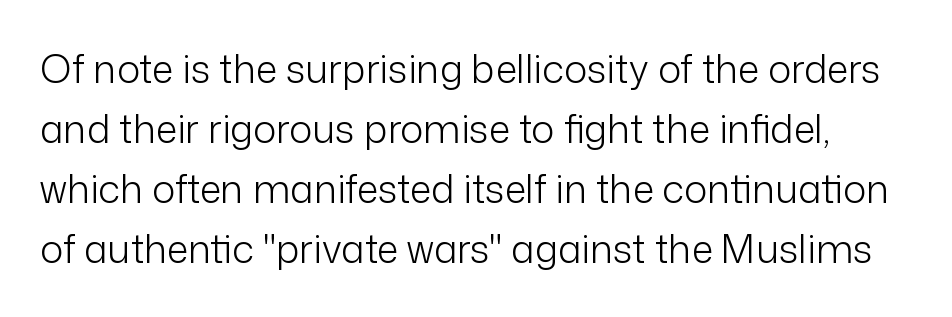
The vertical gap from one line to the next is medium. Just letters on the line, the space beneath them empty. Observe the ordinary spacing: letters are neighbours, not strangers. Is there any slant? The stems are plumb.
